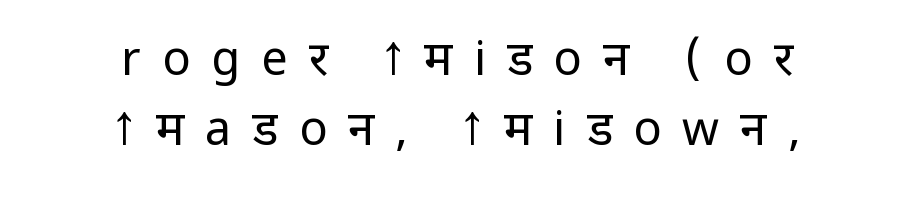
The image shows 47 px regular-weight, condensed sans-serif type, upright; set centered, normal line spacing (1.49x), unusually wide letter spacing (+0.45 em), not underlined; low stroke contrast.
